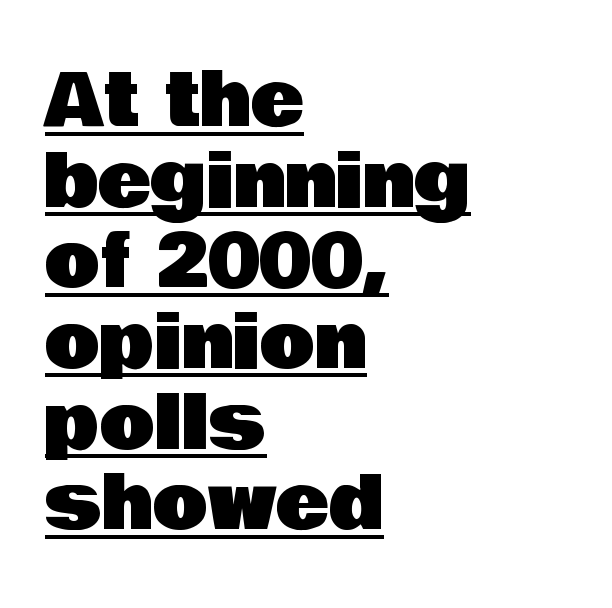
The image shows 72 px sans-serif type, upright; set left-aligned, tight line spacing (1.12x), normal letter spacing, underlined; low stroke contrast and a large x-height.
